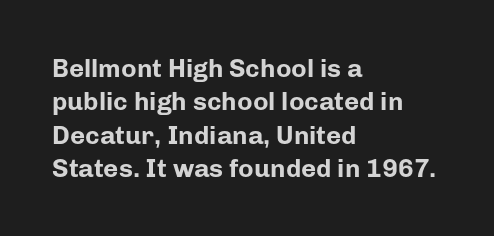
The image shows 26 px bold type, upright; set left-aligned, normal line spacing (1.28x), normal letter spacing, not underlined.
